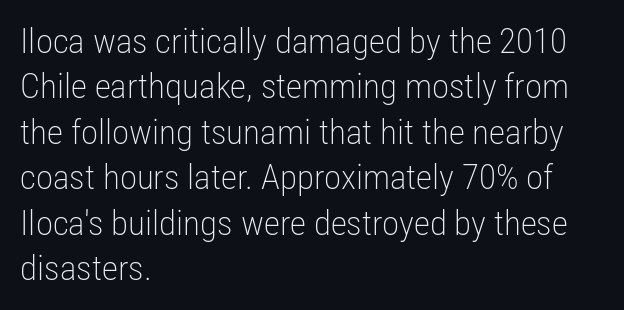
These lines are rendered in a variable-pitch font. Posture: vertical. The rag falls on the right side of this text block. The face looks like a standard text weight, possibly lighter.
